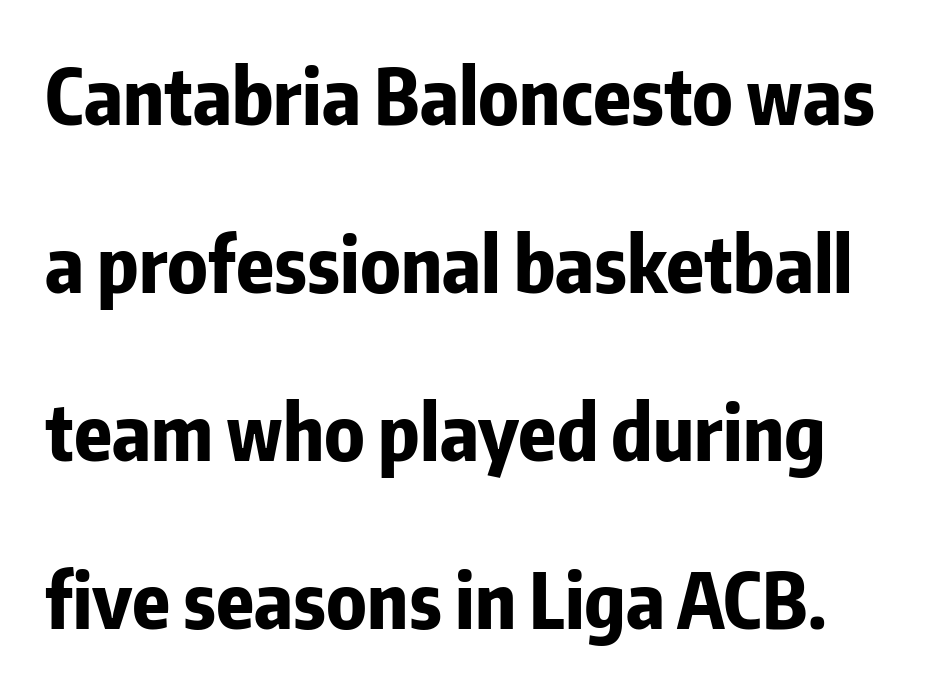
Here the designer chose a conventional face with non-uniform glyph widths. Are there feet on the stems? There aren't — it's a sans. This sample uses an upright cut, with every glyph sitting square on the baseline. Baseline-to-baseline distance is far greater than the letter height. Decoration check: the copy has no underline.
